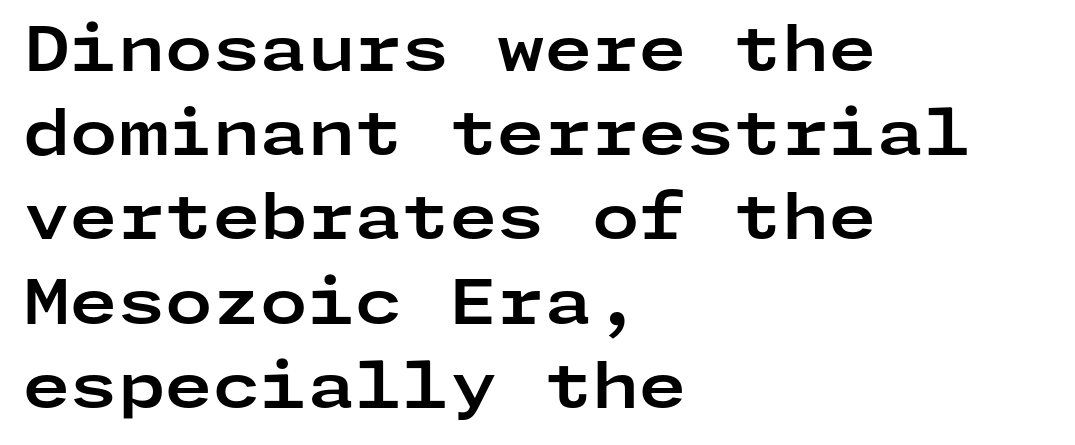
{"serif": "no", "italic": "no", "bold": "yes", "weight": "bold", "width": "wide", "stroke_contrast": "low", "x_height": "medium", "underline": "no", "align": "left", "line_spacing": "normal", "line_spacing_ratio": 1.38, "letter_spacing": "normal", "letter_spacing_em": 0.0, "glyph_px": 61}
